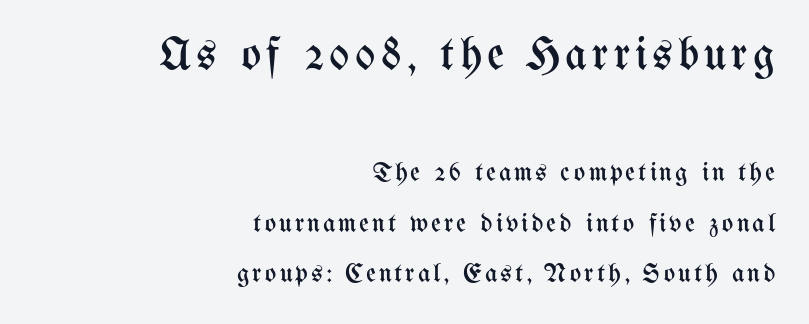
Is this a heavy cut? Hardly; it is regular or lighter. Lines of text with bare space underneath. Size hierarchy here favors the leading block over the trailing one. Here the designer chose a conventional face with non-uniform glyph widths. This rendering uses right alignment, leaving the left contour irregular. Vertical strokes here are truly vertical.
